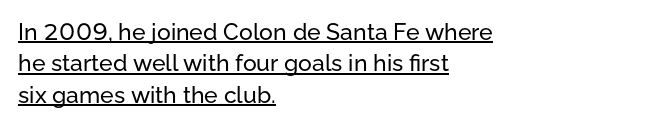
Q: Is the text italic (slanted)? A: No, it is upright.
Q: Is the text underlined? A: Yes.
Q: How is the paragraph aligned? A: Left-aligned.
Q: Is the spacing between letters normal or unusually wide? A: Normal.
Q: Is the spacing between lines tight, normal or loose? A: Normal.
